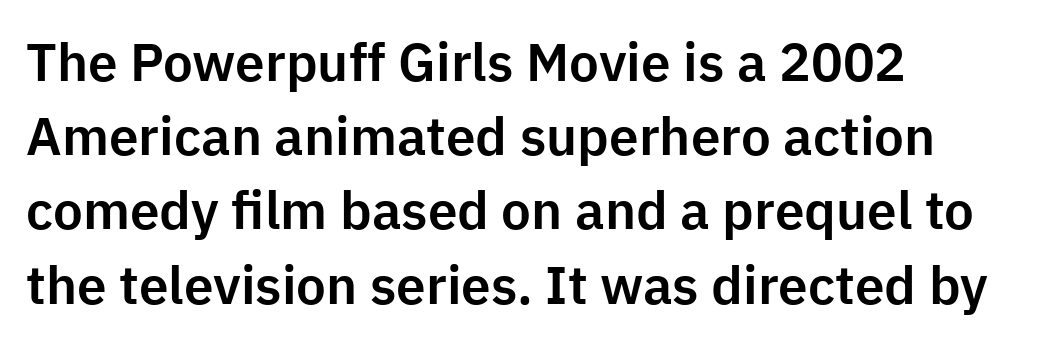
The image shows 53 px sans-serif type, upright; set left-aligned, normal line spacing (1.4x), normal letter spacing, not underlined; low stroke contrast and a medium x-height.
